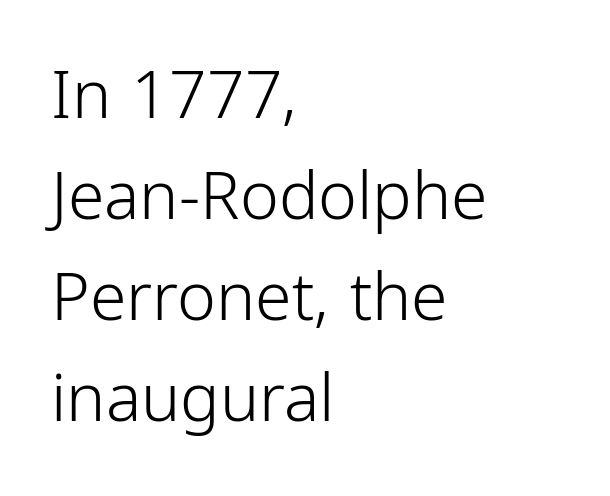
Q: Is the text bold? A: No.
Q: Is the text italic (slanted)? A: No, it is upright.
Q: Is the typeface a serif or a sans-serif typeface? A: Sans-serif.
Q: Is the text underlined? A: No.
Q: How is the paragraph aligned? A: Left-aligned.
Q: Is the spacing between letters normal or unusually wide? A: Normal.
Q: Is the spacing between lines tight, normal or loose? A: Normal.
Q: Width (condensed, normal, or wide)? A: Condensed.
Q: Stroke contrast? A: Low.
Q: x-height? A: Medium.
Q: Monospaced? A: No.
